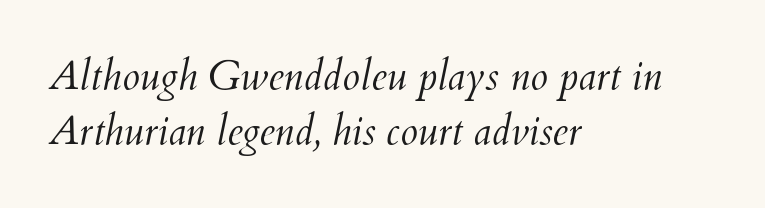
The passage shown is typed in a proportional face where columns would drift. This sample uses plain, unmodified letter spacing. Quick note: italic. Each new line begins a customary step beneath the previous one. Rule under the text: the space is simply empty.
